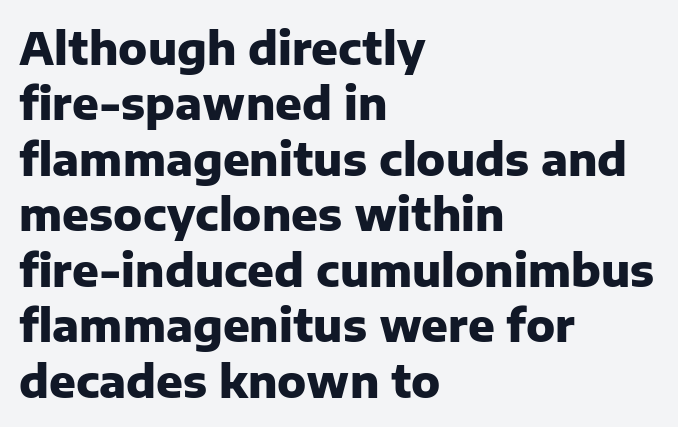
{"serif": "no", "italic": "no", "bold": "yes", "weight": "heavy", "width": "normal", "stroke_contrast": "low", "x_height": "medium", "monospaced": "no", "underline": "no", "align": "left", "line_spacing": "normal", "line_spacing_ratio": 1.26, "letter_spacing": "normal", "letter_spacing_em": 0.0, "glyph_px": 44}
